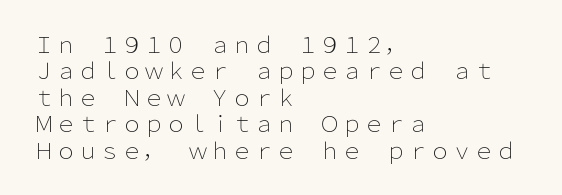
Q: Is the text bold? A: No.
Q: Is the text italic (slanted)? A: No, it is upright.
Q: Is the text underlined? A: No.
Q: How is the paragraph aligned? A: Left-aligned.
Q: Is the spacing between letters normal or unusually wide? A: Normal.
